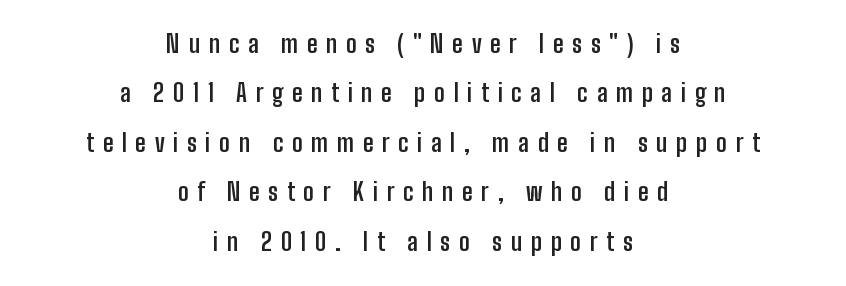
Q: Is the text bold? A: Yes.
Q: Is the text italic (slanted)? A: No, it is upright.
Q: Is the text underlined? A: No.
Q: How is the paragraph aligned? A: Centered.
Q: Is the spacing between letters normal or unusually wide? A: Unusually wide.
Q: Is the spacing between lines tight, normal or loose? A: Loose.
